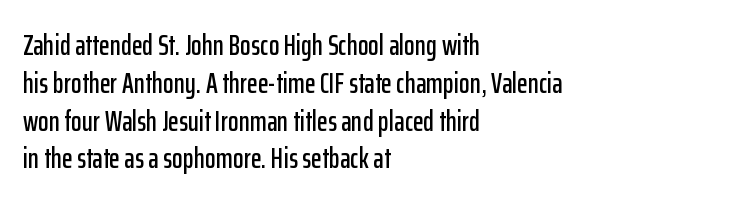
The compositor pushed each line to the left boundary. Upright lettering throughout. Note the varied advance widths — an 'i' is clearly narrower than an 'm'. Glyph-to-glyph distance matches everyday printed text.
